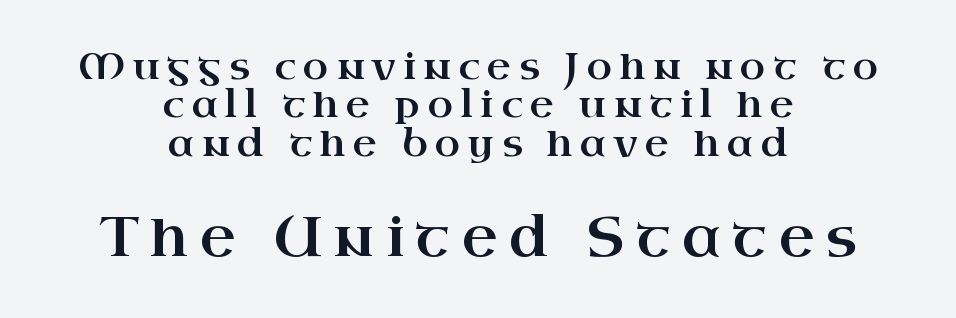
{"serif": "yes", "italic": "no", "width": "wide", "stroke_contrast": "high", "x_height": "small", "monospaced": "no", "underline": "no", "align": "center", "line_spacing": "tight", "line_spacing_ratio": 1.04, "letter_spacing": "wide", "letter_spacing_em": 0.21, "larger_block": "second", "size_ratio": 1.49, "glyph_px": 55}
